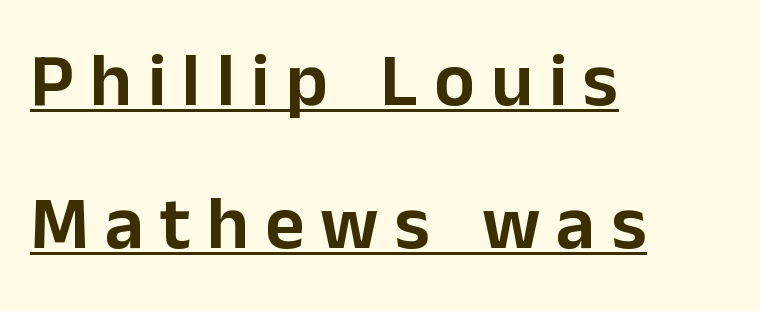
Q: Is the text italic (slanted)? A: No, it is upright.
Q: Is the typeface a serif or a sans-serif typeface? A: Sans-serif.
Q: Is the text underlined? A: Yes.
Q: How is the paragraph aligned? A: Left-aligned.
Q: Is the spacing between letters normal or unusually wide? A: Unusually wide.
Q: Width (condensed, normal, or wide)? A: Normal.
Q: Stroke contrast? A: Low.
Q: x-height? A: Medium.
Q: Monospaced? A: No.
